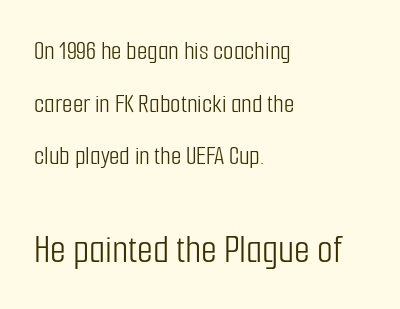
Looks like regular typesetting: each glyph gets only the width it needs. Has an underline been added? It has not. Students, observe: this is what heavily led, spacious text looks like. Is this a heavy cut? Hardly; it is regular or lighter. This rendering uses left alignment, leaving the right contour irregular.
